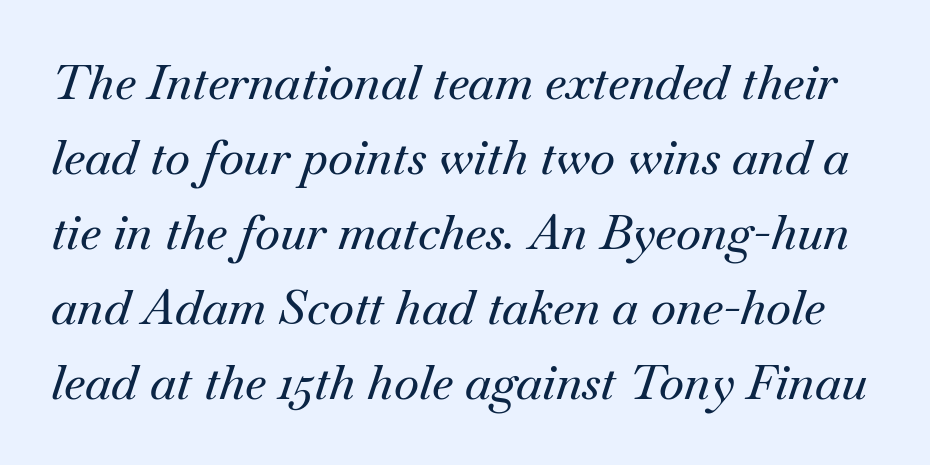
The image shows 48 px serif type, italic (leaning right); set normal line spacing (1.56x), normal letter spacing, not underlined; medium stroke contrast and a small x-height.
